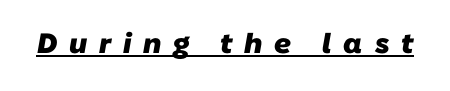
{"serif": "no", "bold": "yes", "weight": "heavy", "width": "normal", "stroke_contrast": "low", "x_height": "medium", "monospaced": "no", "underline": "yes", "letter_spacing": "wide", "letter_spacing_em": 0.42, "glyph_px": 28}
